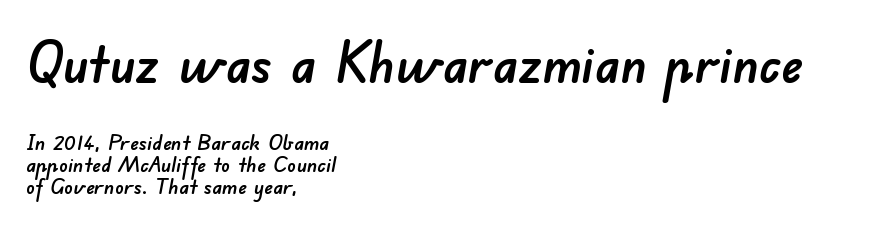
This rendering leaves character spacing at its baseline value. The vertical gap from one line to the next is small. I'd call this a sans setting — the letters go barefoot. Line starts are locked; line ends wander. The letters advance in unequal steps, a hallmark of proportional type. The baseline area is clear.
